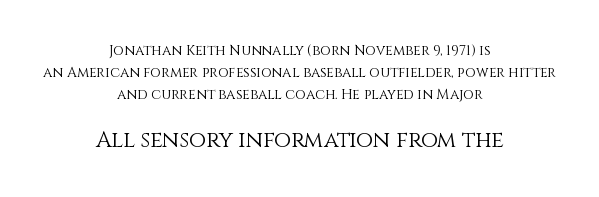
{"italic": "no", "bold": "no", "underline": "no", "align": "center", "line_spacing": "normal", "line_spacing_ratio": 1.58, "letter_spacing": "normal", "letter_spacing_em": 0.0, "larger_block": "second", "size_ratio": 1.57, "glyph_px": 22}
